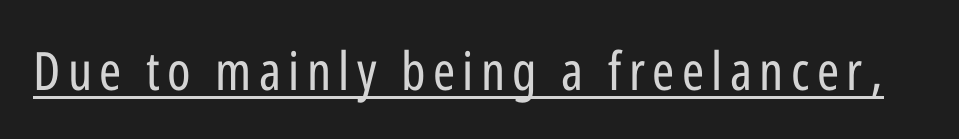
The image shows 53 px regular-weight, condensed sans-serif type, upright; set underlined; low stroke contrast and a medium x-height.
